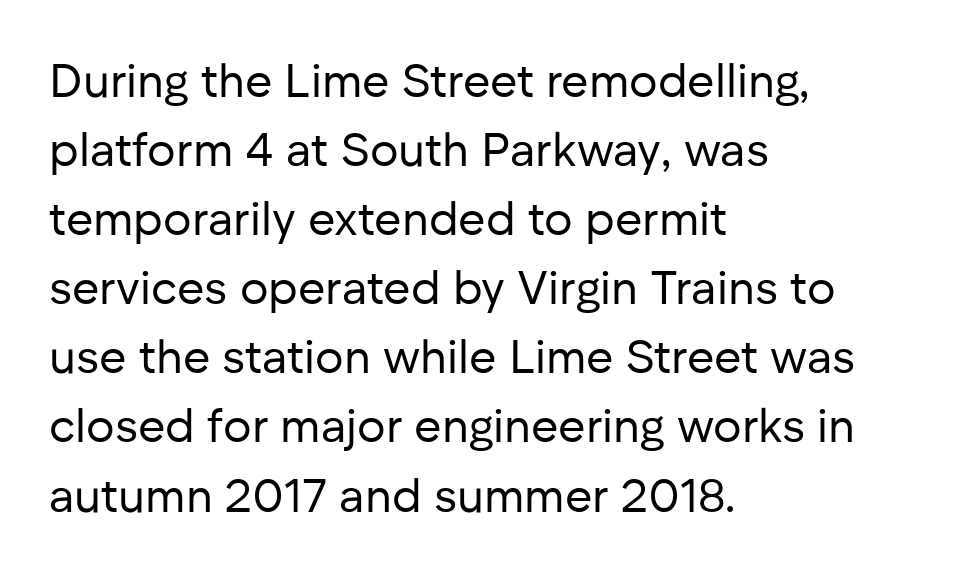
Leading: standard. Examine the stroke ends and you'll find no serifs. Spacing verdict: proportional, widths tailored to each character. Vertical strokes here are truly vertical. The lines are quadded left.
